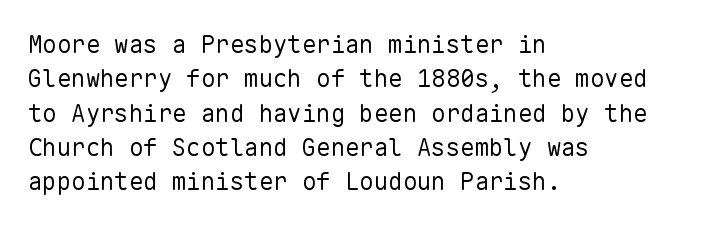
Vertical stems look standard width or narrower in stroke. Default kerning and tracking; the words read as compact shapes. These lines are set flush left with a ragged right edge. The baseline area is clear.
